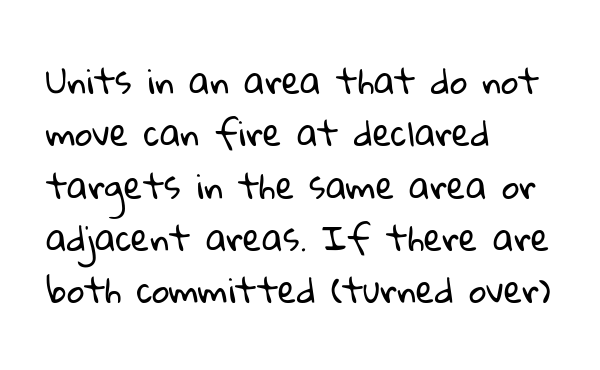
The image shows 34 px regular-weight sans-serif type; set left-aligned, normal line spacing (1.54x), normal letter spacing, not underlined; low stroke contrast and a medium x-height.
